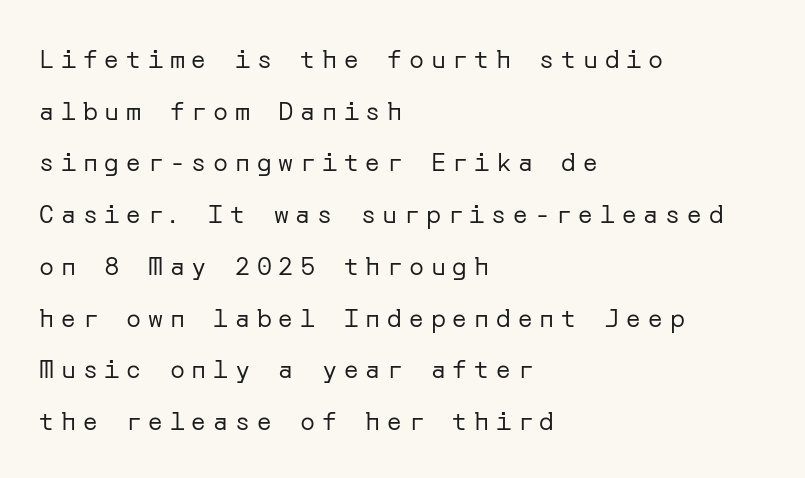
The image shows 25 px text type, upright; set left-aligned, loose line spacing (2.07x), unusually wide letter spacing (+0.27 em), not underlined.
